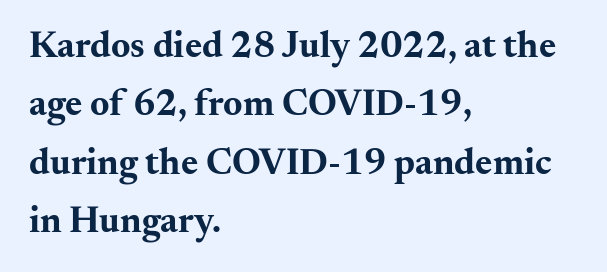
The rendering keeps characters at their native spacing. The typeface chosen for these lines features serifs. The passage is arranged the way most books set body copy — flush left. Tall strokes in this sample are plumb rather than angled. The vertical gap from one line to the next is medium. Character widths vary here, with narrow letters taking less room than wide ones.
